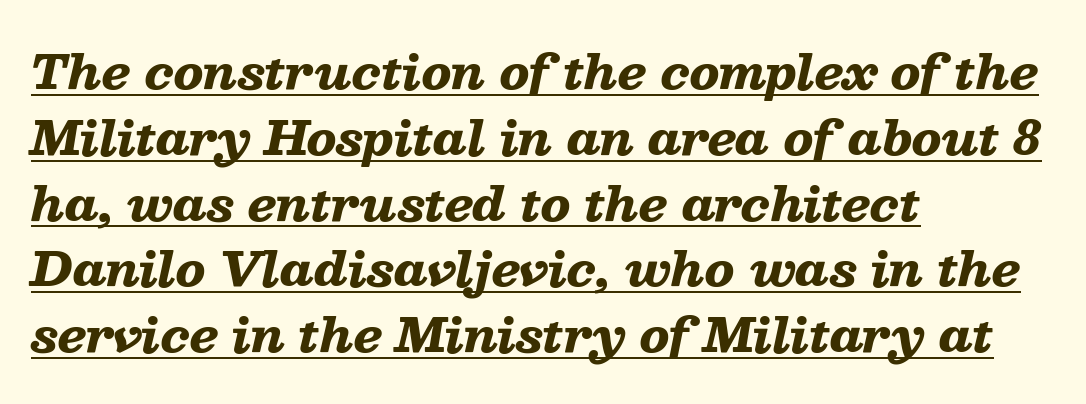
The face used here is rendered with its standard letterfit. Every word sits above its own underline. Observe the lean: these are italic letterforms. Think of a printed novel: that variable character pitch is what you see here. Leftover space on each line is placed entirely after the last word. Heavy, bold letterforms.
